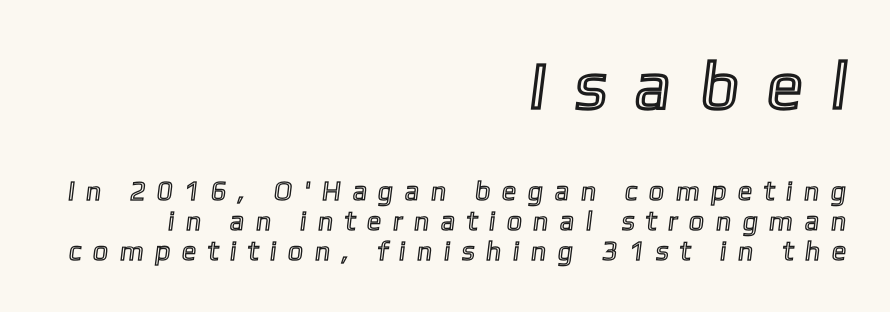
{"width": "normal", "x_height": "medium", "monospaced": "no", "underline": "no", "align": "right", "line_spacing": "tight", "line_spacing_ratio": 1.12, "letter_spacing": "wide", "letter_spacing_em": 0.42, "larger_block": "first", "size_ratio": 2.48, "glyph_px": 67}
